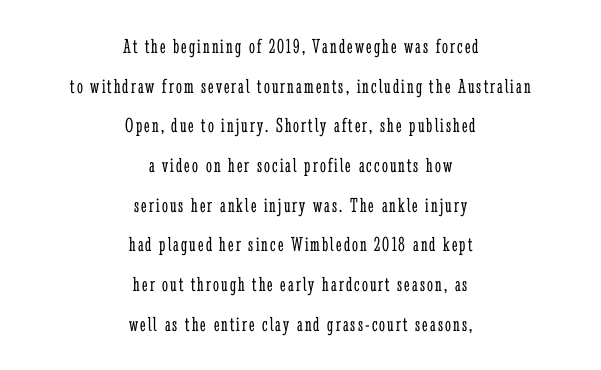
{"italic": "no", "bold": "no", "underline": "no", "align": "center", "line_spacing_ratio": 1.89, "glyph_px": 21}
